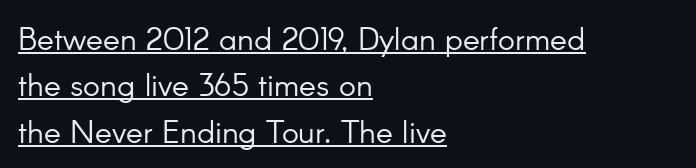
Characters follow at the spacing the type designer built in. Upright lettering throughout. Leftover space on each line is placed entirely after the last word. You can see a thin bar hugging the bottom of the glyphs. No feet cap the strokes, marking this as sans-serif type. Line spacing here is normal.
